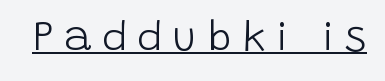
The image shows 42 px light sans-serif type, upright; set unusually wide letter spacing (+0.24 em), underlined; low stroke contrast and a large x-height.
